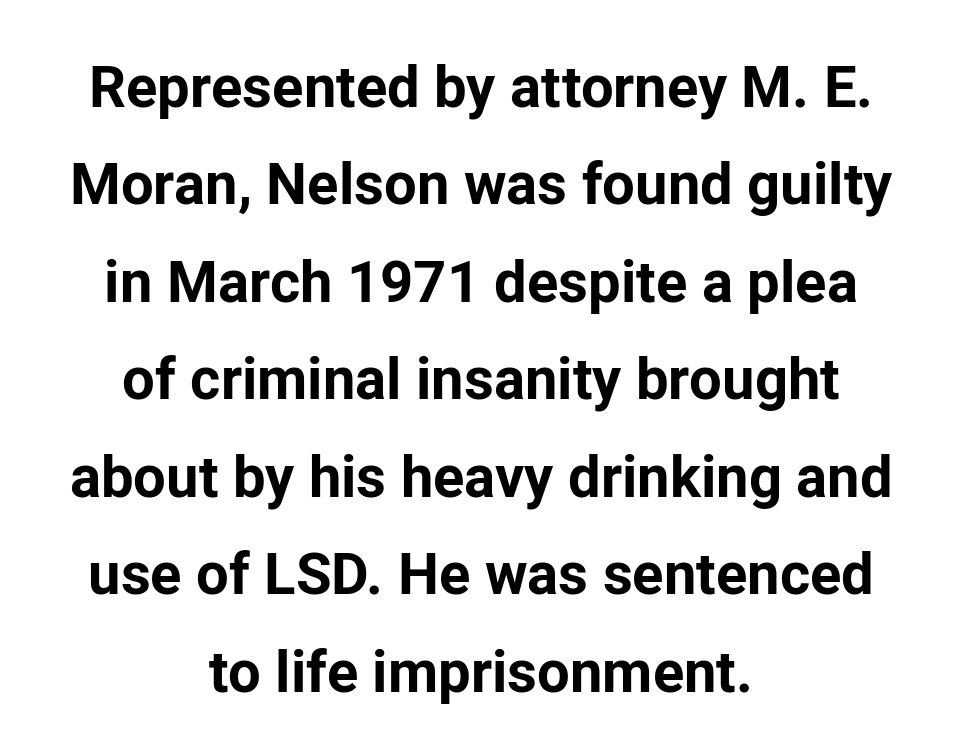
Q: Is the text bold? A: Yes.
Q: Is the text italic (slanted)? A: No, it is upright.
Q: Is the typeface a serif or a sans-serif typeface? A: Sans-serif.
Q: Is the text underlined? A: No.
Q: How is the paragraph aligned? A: Centered.
Q: Is the spacing between letters normal or unusually wide? A: Normal.
Q: Is the spacing between lines tight, normal or loose? A: Normal.
Q: Width (condensed, normal, or wide)? A: Normal.
Q: Stroke contrast? A: Low.
Q: x-height? A: Medium.
Q: Monospaced? A: No.
